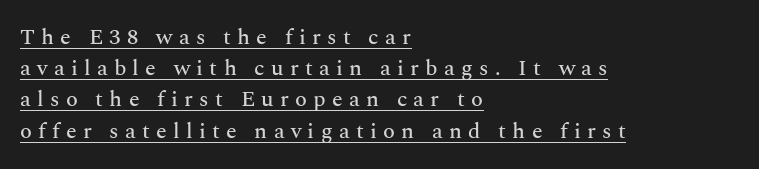
{"italic": "no", "underline": "yes", "align": "left", "line_spacing": "normal", "line_spacing_ratio": 1.42, "letter_spacing": "wide", "letter_spacing_em": 0.28, "glyph_px": 22}
